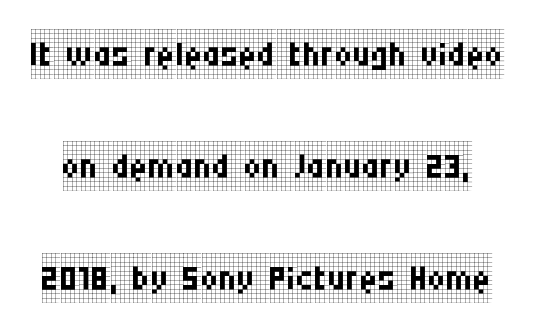
The image shows 50 px regular-weight, condensed serif type, upright; set loose line spacing (2.24x), normal letter spacing, not underlined; low stroke contrast and a large x-height.
